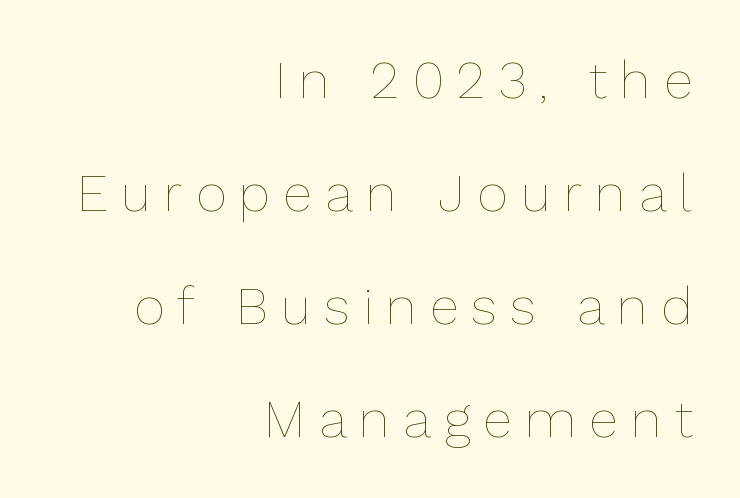
The image shows 53 px thin type, upright; set right-aligned, loose line spacing (2.13x), unusually wide letter spacing (+0.25 em), not underlined; low stroke contrast and a medium x-height.
